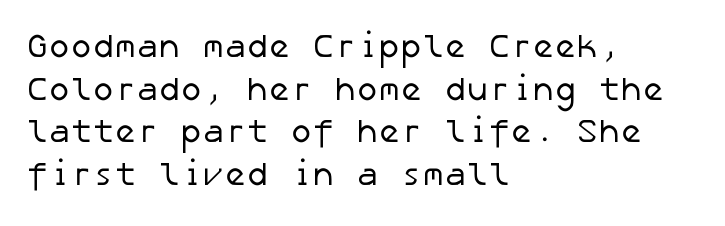
Stroke mass is kept to a normal reading level or below. Normally led — the rows are evenly, conventionally spaced. Line starts are locked; line ends wander. The passage shown is typeset with a sans-serif family.
